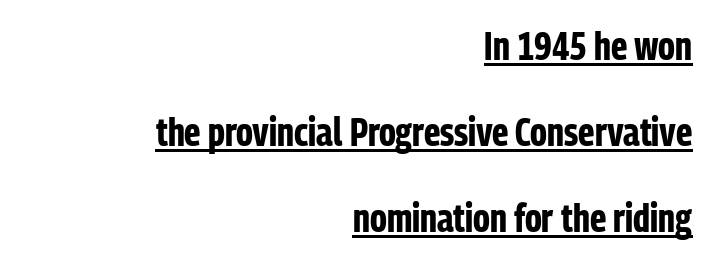
Q: Is the text bold? A: Yes.
Q: Is the text italic (slanted)? A: No, it is upright.
Q: Is the typeface a serif or a sans-serif typeface? A: Sans-serif.
Q: Is the text underlined? A: Yes.
Q: How is the paragraph aligned? A: Right-aligned.
Q: Is the spacing between letters normal or unusually wide? A: Normal.
Q: Is the spacing between lines tight, normal or loose? A: Loose.
Q: Width (condensed, normal, or wide)? A: Condensed.
Q: Stroke contrast? A: Low.
Q: x-height? A: Medium.
Q: Monospaced? A: No.
